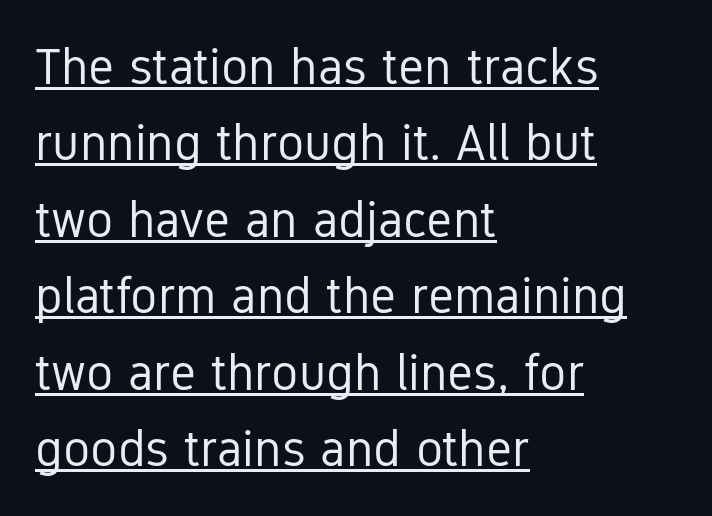
Each letter keeps its own natural width here, so spacing adapts to shape. Compared with typical body copy, the letter spacing here is the same. Baseline-to-baseline distance is the conventional proportion of letter height. Stroke mass is kept to a normal reading level or below.
